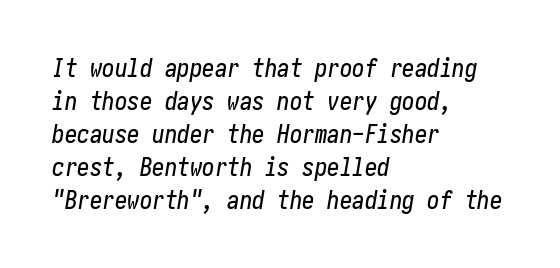
Emphasis-style slanted type is in use. Words float on clear page, feet unadorned. Caption: standard tracking, unaltered. The text block is weighted toward the left margin, trailing off unevenly rightward.
